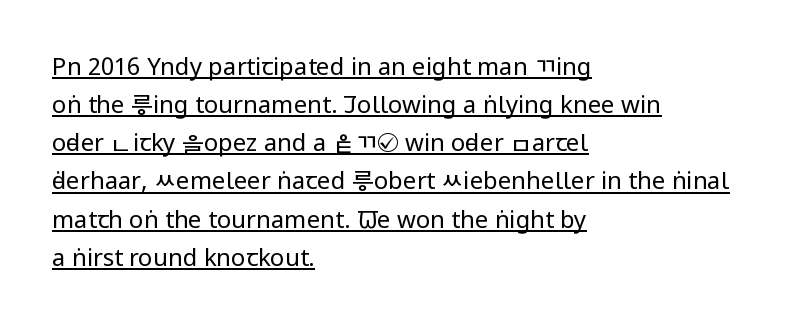
{"italic": "no", "bold": "no", "underline": "yes", "align": "left", "line_spacing": "normal", "line_spacing_ratio": 1.59, "letter_spacing": "normal", "letter_spacing_em": 0.0, "glyph_px": 24}
